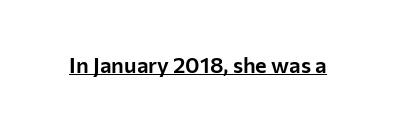
{"italic": "no", "underline": "yes", "letter_spacing": "normal", "letter_spacing_em": 0.0, "glyph_px": 22}
